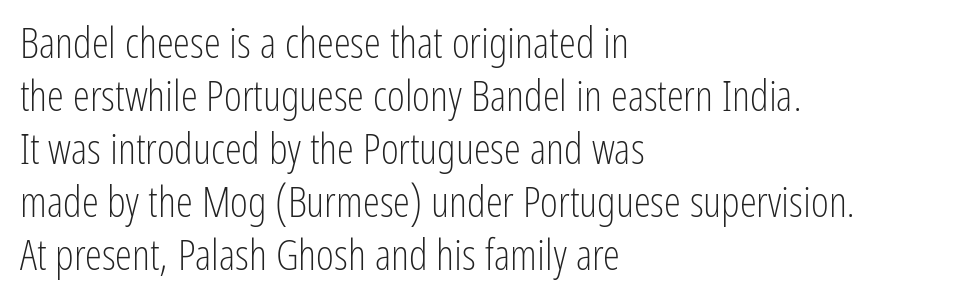
Nobody touched the tracking dial on this one. The rag falls on the right side of this text block. Posture: vertical. Nothing heavy about these letters — not bold at all. Stroke terminals: plain, sans-serif.
